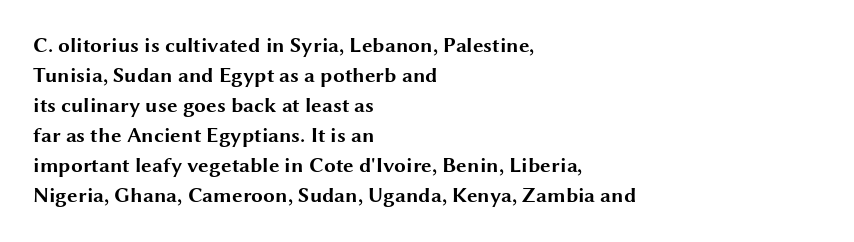
Q: Is the text bold? A: Yes.
Q: Is the text italic (slanted)? A: No, it is upright.
Q: Is the text underlined? A: No.
Q: How is the paragraph aligned? A: Left-aligned.
Q: Is the spacing between letters normal or unusually wide? A: Normal.
Q: Is the spacing between lines tight, normal or loose? A: Normal.
